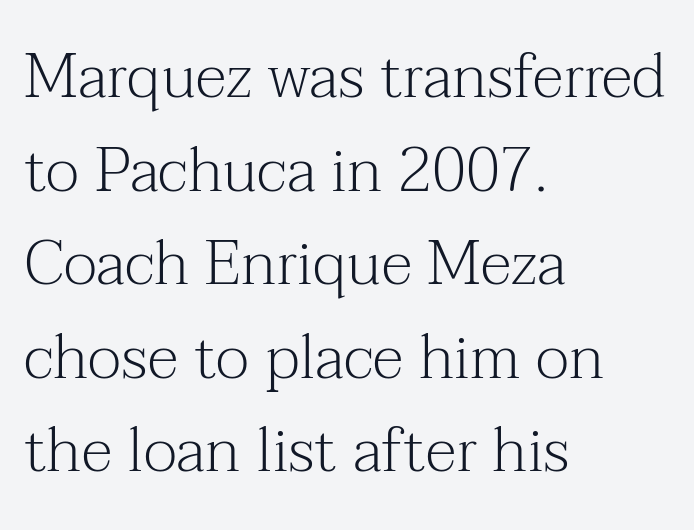
The image shows 62 px light serif type, upright; set left-aligned, normal line spacing (1.51x), normal letter spacing, not underlined; medium stroke contrast and a medium x-height.
